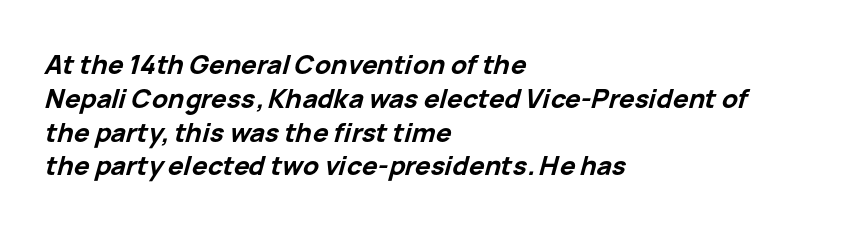
Q: Is the text bold? A: Yes.
Q: Is the text italic (slanted)? A: Yes, it leans right by about 15 degrees.
Q: Is the text underlined? A: No.
Q: How is the paragraph aligned? A: Left-aligned.
Q: Is the spacing between letters normal or unusually wide? A: Normal.
Q: Is the spacing between lines tight, normal or loose? A: Normal.
